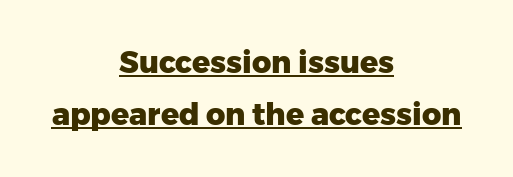
The letters advance in unequal steps, a hallmark of proportional type. Emphasis by weight is at full strength: bold. Glance below the letters and you will spot a drawn line. The letters carry no serifs — their stems end cleanly without finishing strokes. The typesetter chose a symmetrical, centered arrangement here.
